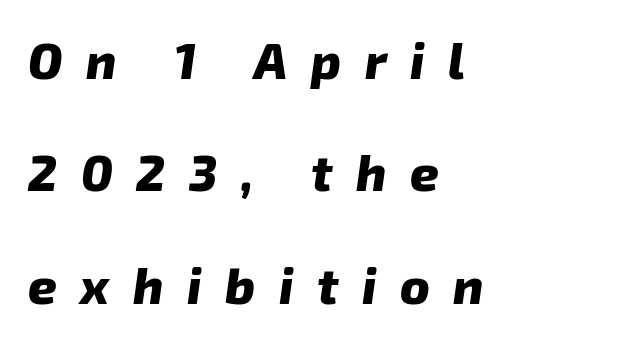
The image shows 50 px heavy sans-serif type; set left-aligned, loose line spacing (2.25x), unusually wide letter spacing (+0.47 em), not underlined; low stroke contrast and a medium x-height.
